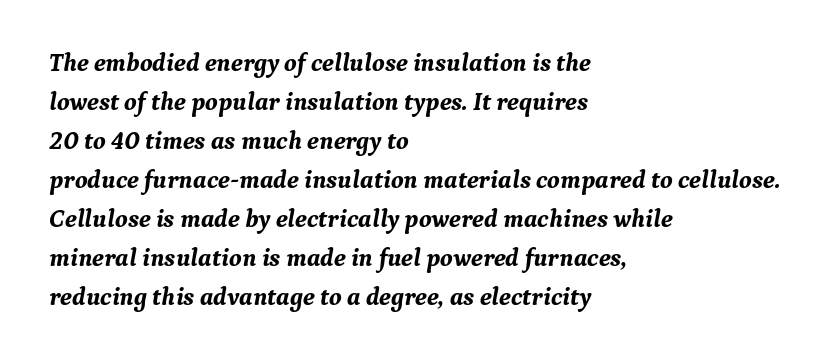
Line spacing here is normal. The text carries the slant typical of an italic or oblique font. Alignment: flush left. The zone under the glyphs is completely vacant. Students, this is bold: see how much ink each stroke carries. In terms of letterspacing, this is plain default setting.
